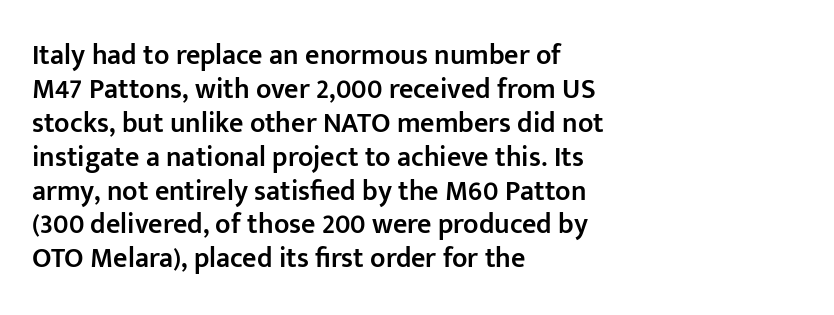
{"serif": "no", "italic": "no", "bold": "semi", "weight": "semibold", "width": "normal", "stroke_contrast": "low", "x_height": "medium", "monospaced": "no", "underline": "no", "align": "left", "line_spacing_ratio": 1.21, "letter_spacing": "normal", "letter_spacing_em": 0.0, "glyph_px": 28}
